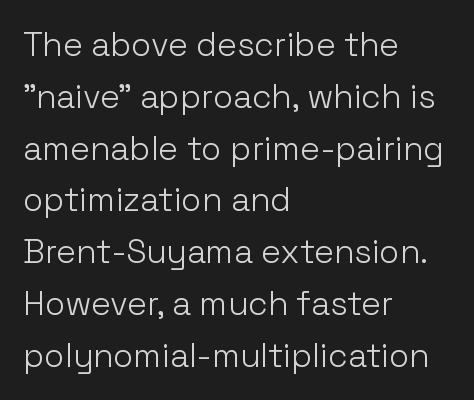
Q: Is the text bold? A: No.
Q: Is the text italic (slanted)? A: No, it is upright.
Q: Is the typeface a serif or a sans-serif typeface? A: Sans-serif.
Q: Is the text underlined? A: No.
Q: How is the paragraph aligned? A: Left-aligned.
Q: Is the spacing between letters normal or unusually wide? A: Normal.
Q: Is the spacing between lines tight, normal or loose? A: Normal.
Q: Width (condensed, normal, or wide)? A: Normal.
Q: Stroke contrast? A: Low.
Q: x-height? A: Medium.
Q: Monospaced? A: No.
